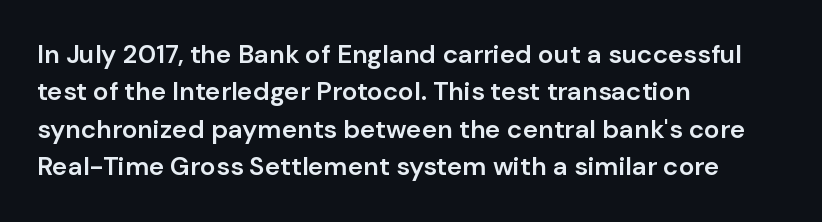
One-word summary of the alignment: left. A bit beefed up — I'd call it semibold rather than bold. Normally led — the rows are evenly, conventionally spaced. Bare-footed words on every line. If you drew a line through each stem, it would be perfectly vertical.
